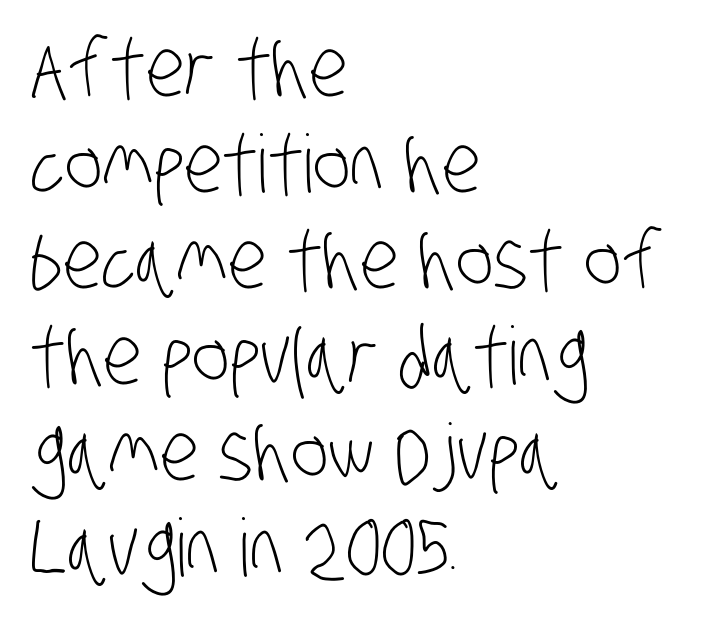
Beneath every word, the page is bare. The rendering shows plain stroke endings on the letterforms — a sans-serif design. The face used here is rendered with its standard letterfit. Unbolded letterforms with no extra heft.
